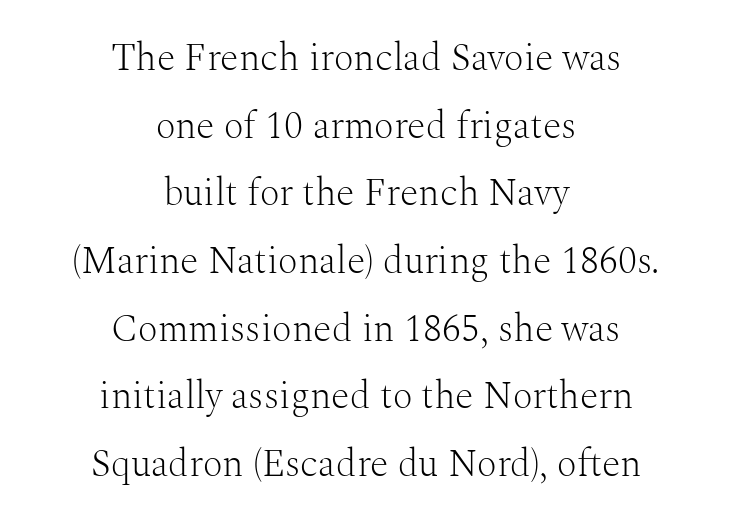
The glyphs in this specimen are seriffed. Rule under the text: the space is simply empty. The strokes are not fattened; the text isn't bold. Tall strokes in this sample are plumb rather than angled.
